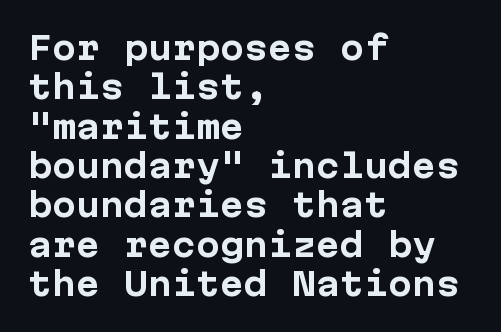
Q: Is the text bold? A: Yes.
Q: Is the text italic (slanted)? A: No, it is upright.
Q: Is the typeface a serif or a sans-serif typeface? A: Sans-serif.
Q: Is the text underlined? A: No.
Q: How is the paragraph aligned? A: Left-aligned.
Q: Is the spacing between letters normal or unusually wide? A: Normal.
Q: Width (condensed, normal, or wide)? A: Normal.
Q: Stroke contrast? A: Low.
Q: x-height? A: Medium.
Q: Monospaced? A: Yes.
